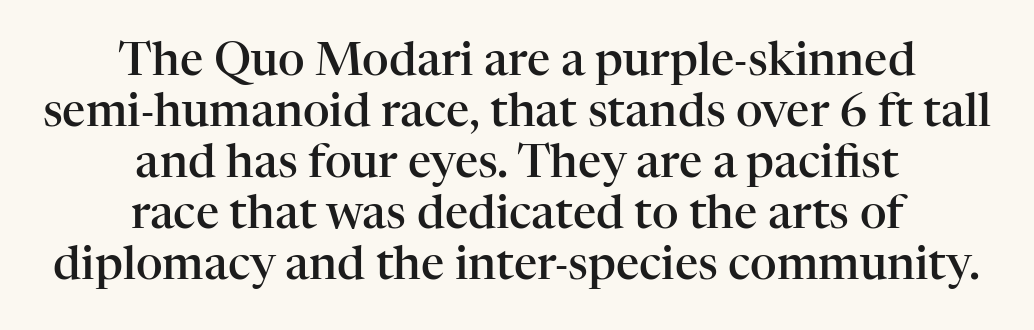
The words here are not underlined. These lines huddle together more closely than default settings would place them. I'd describe the lettering as semibold — firm but not a full bold. Between one letter and the next there's only the usual sliver of space.
